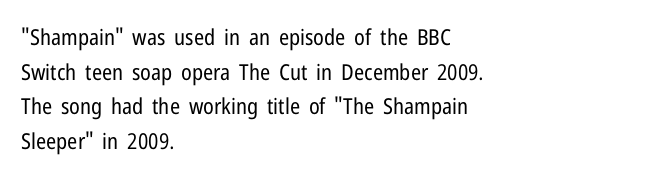
Which margin do the lines hug? The left one — the right edge is uneven. This is roman type, the default non-slanted kind. Summary of vertical rhythm: regular, with standard interline spacing. These glyphs show unthickened strokes, regular width or finer. The rendering keeps characters at their native spacing. The gap between lines stays unmarked.
